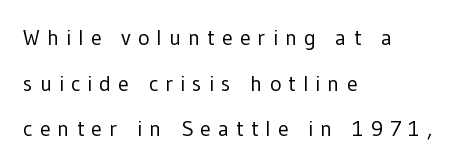
{"italic": "no", "bold": "no", "underline": "no", "align": "left", "line_spacing": "loose", "line_spacing_ratio": 2.07, "letter_spacing": "wide", "letter_spacing_em": 0.32, "glyph_px": 22}
